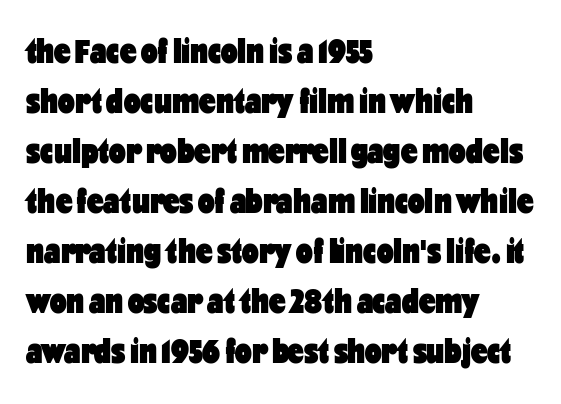
The image shows 37 px heavy, condensed sans-serif type, upright; set left-aligned, normal line spacing (1.35x), normal letter spacing, not underlined; low stroke contrast and a medium x-height.
